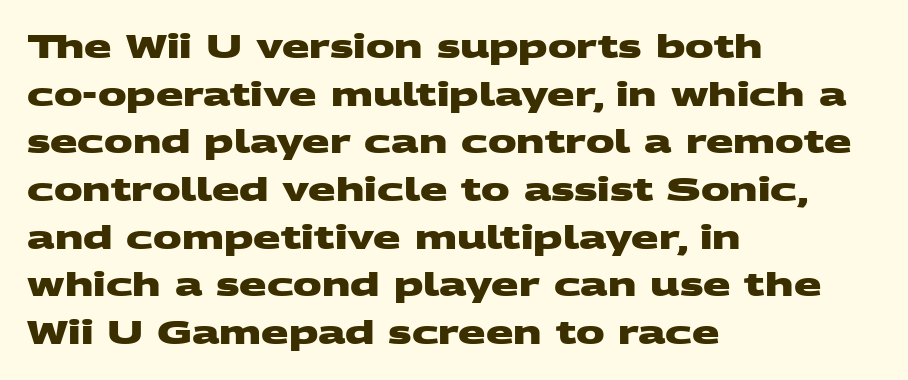
{"serif": "no", "bold": "yes", "weight": "heavy", "width": "wide", "stroke_contrast": "medium", "x_height": "large", "monospaced": "no", "underline": "no", "align": "left", "line_spacing": "normal", "line_spacing_ratio": 1.49, "letter_spacing": "normal", "letter_spacing_em": 0.0, "glyph_px": 32}
